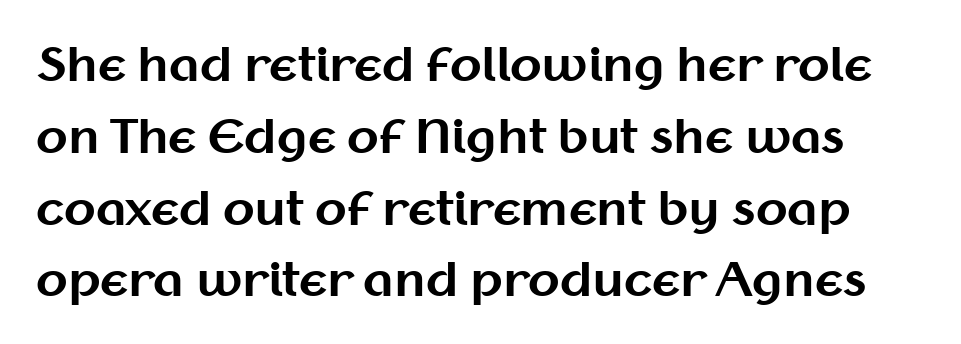
Q: Is the text bold? A: Yes.
Q: Is the text italic (slanted)? A: No, it is upright.
Q: Is the typeface a serif or a sans-serif typeface? A: Sans-serif.
Q: Is the text underlined? A: No.
Q: Is the spacing between letters normal or unusually wide? A: Normal.
Q: Is the spacing between lines tight, normal or loose? A: Normal.
Q: Width (condensed, normal, or wide)? A: Normal.
Q: Stroke contrast? A: Medium.
Q: x-height? A: Medium.
Q: Monospaced? A: No.
